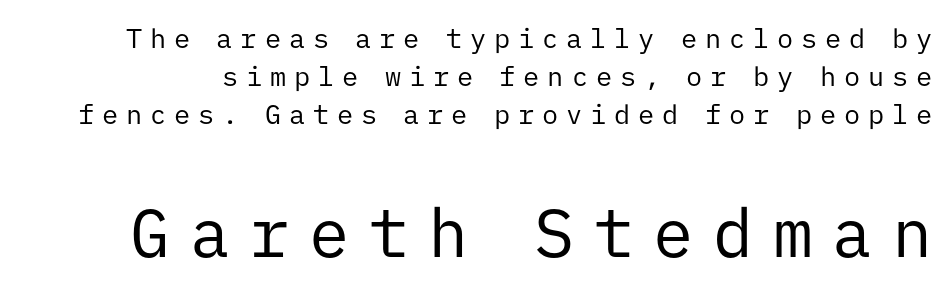
This sample uses a sans-serif face. The rows are spaced the way most documents space them. Here the designer chose a console-style face with uniform glyph widths. The strip under each line holds only bare page. Two sizes are in play, and the larger belongs to the second block. Glyph-to-glyph distance is far greater than everyday printed text.
